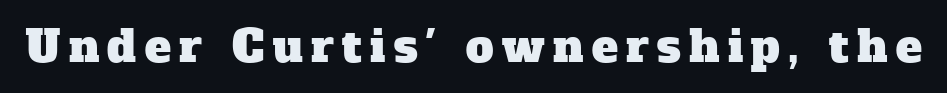
The baseline area is clear. I'd call this a serif setting — the letters wear small feet. A typesetter would call this proportional, since set widths differ per character.
